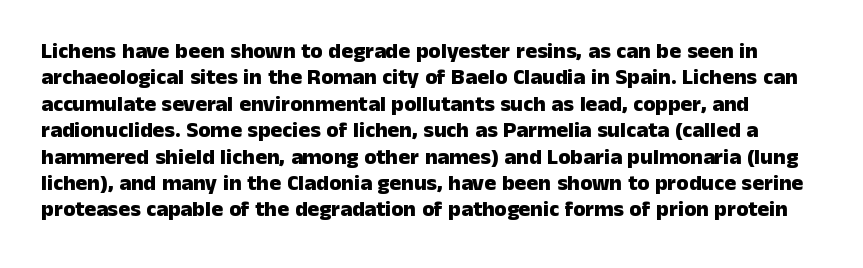
{"italic": "no", "bold": "yes", "underline": "no", "line_spacing_ratio": 1.2, "letter_spacing": "normal", "letter_spacing_em": 0.0, "glyph_px": 22}
